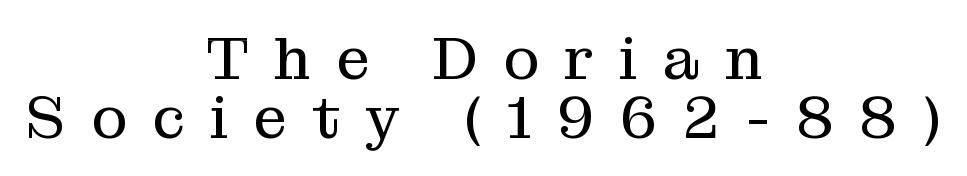
{"serif": "yes", "italic": "no", "bold": "no", "weight": "regular", "width": "normal", "stroke_contrast": "medium", "x_height": "medium", "monospaced": "no", "underline": "no", "align": "center", "line_spacing": "tight", "line_spacing_ratio": 0.98, "letter_spacing": "wide", "letter_spacing_em": 0.42, "glyph_px": 60}
